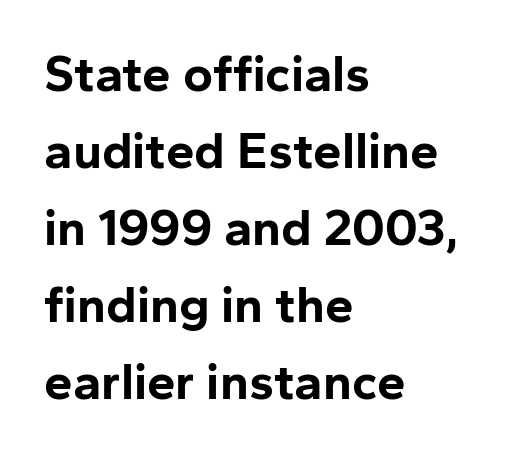
The image shows 51 px bold sans-serif type, upright; set left-aligned, normal line spacing (1.51x), normal letter spacing, not underlined; low stroke contrast and a medium x-height.
